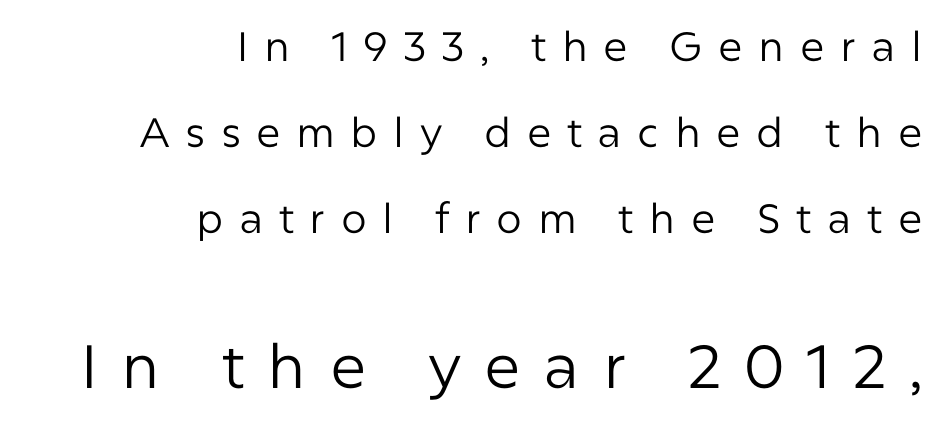
The image shows 61 px regular-weight sans-serif type, upright; set right-aligned, loose line spacing (2.1x), unusually wide letter spacing (+0.38 em), not underlined; the second (bottom) block is 1.49x larger; low stroke contrast and a medium x-height.
